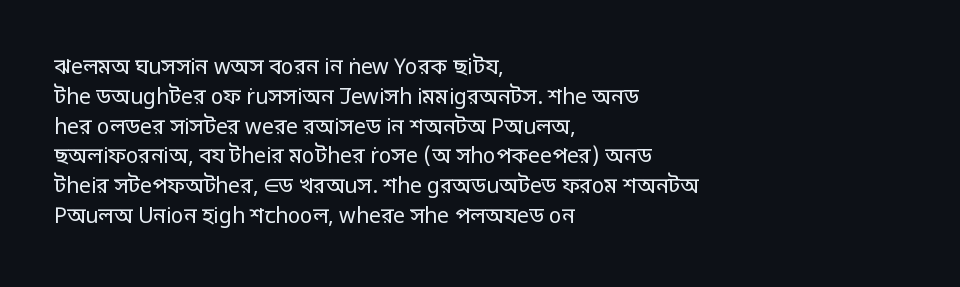
Quick note: interline space is typical. Nothing unusual about the tracking: characters are spaced as the font intends. Unmarked baselines from the first word to the last. No italicization has been applied; the sample stays upright.
